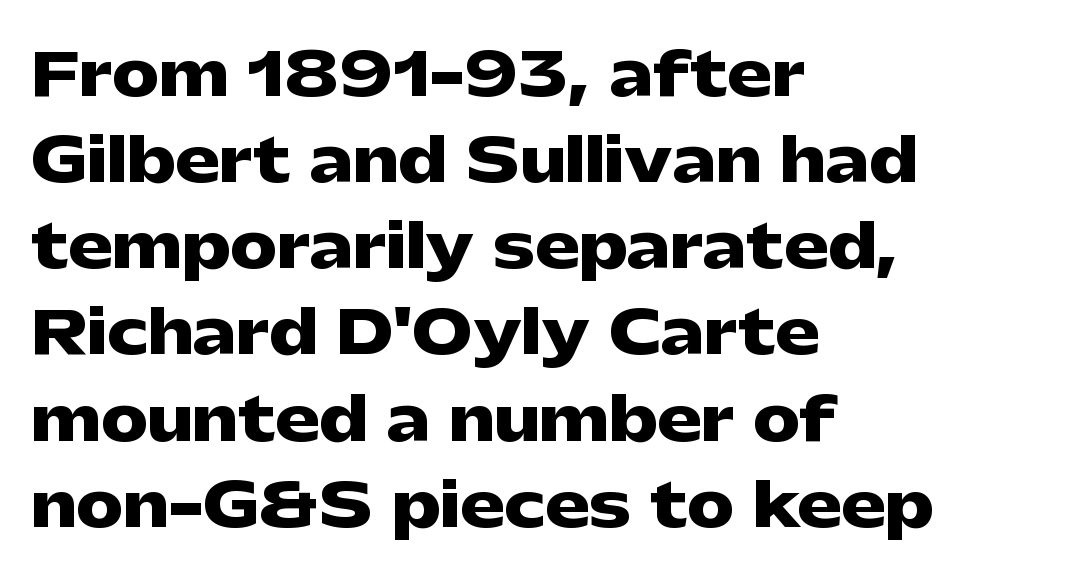
Is there any slant? The stems are plumb. The rendering uses natural spacing where letterforms have individual widths. The line-height multiplier appears to be the usual default. How heavy is the stroke? Heavy — this is a bold. The passage shown is typeset with a sans-serif family. Does extra space separate the letters? No, they use regular spacing.
